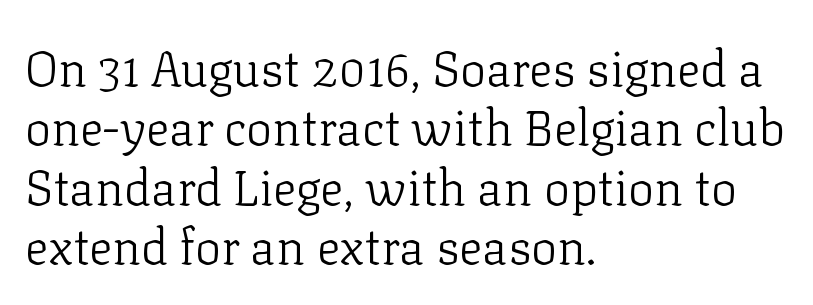
This is roman type, the default non-slanted kind. Check where the strokes stop: tiny serifs finish them off. The text block is weighted toward the left margin, trailing off unevenly rightward. Decoration check: the copy has no underline.
